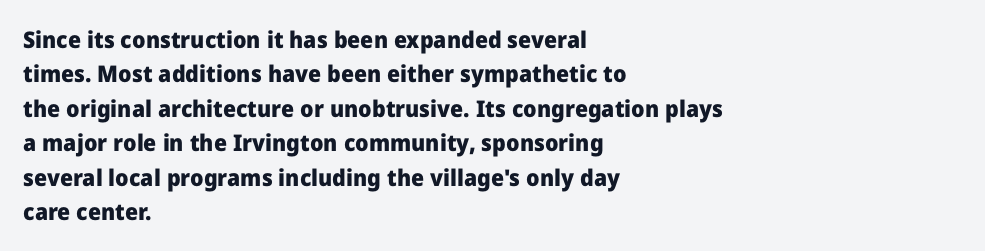
Is the letter spacing exaggerated? No — it looks like the ordinary default. Reading down the block, your eye returns to a fixed left position each line. Heavy-handed strokes throughout: this text is bold. Just letters on the line, the space beneath them empty. Baseline-to-baseline distance is the conventional proportion of letter height. A roman cut, with each character standing at attention.
